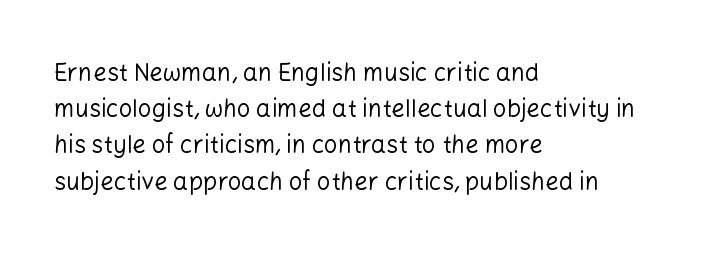
Q: Is the text bold? A: No.
Q: Is the text italic (slanted)? A: No, it is upright.
Q: Is the text underlined? A: No.
Q: How is the paragraph aligned? A: Left-aligned.
Q: Is the spacing between letters normal or unusually wide? A: Normal.
Q: Is the spacing between lines tight, normal or loose? A: Normal.
